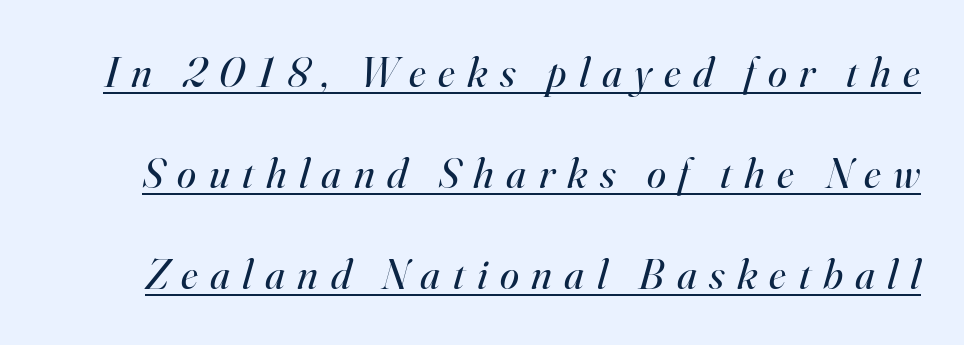
Q: Is the text bold? A: No.
Q: Is the text italic (slanted)? A: Yes, it leans right by about 16 degrees.
Q: Is the typeface a serif or a sans-serif typeface? A: Serif.
Q: Is the text underlined? A: Yes.
Q: Is the spacing between letters normal or unusually wide? A: Unusually wide.
Q: Is the spacing between lines tight, normal or loose? A: Loose.
Q: Width (condensed, normal, or wide)? A: Normal.
Q: Stroke contrast? A: High.
Q: x-height? A: Small.
Q: Monospaced? A: No.
